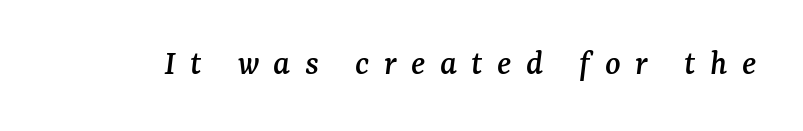
{"serif": "yes", "italic": "yes", "lean": "right", "slant_degrees": 7, "width": "normal", "stroke_contrast": "medium", "x_height": "medium", "monospaced": "no", "underline": "no", "letter_spacing": "wide", "letter_spacing_em": 0.4, "glyph_px": 36}
